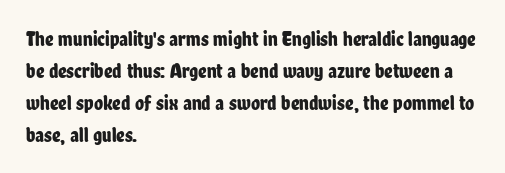
Q: Is the text italic (slanted)? A: No, it is upright.
Q: Is the text underlined? A: No.
Q: How is the paragraph aligned? A: Left-aligned.
Q: Is the spacing between letters normal or unusually wide? A: Normal.
Q: Is the spacing between lines tight, normal or loose? A: Normal.
